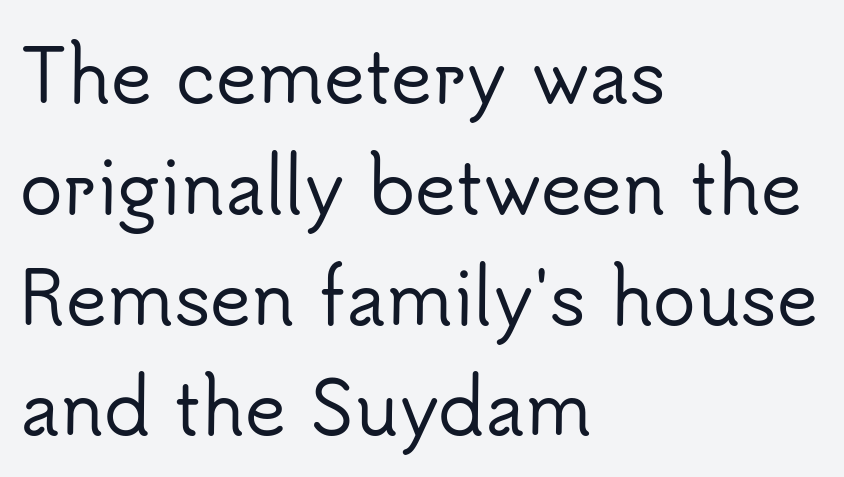
Q: Is the text italic (slanted)? A: No, it is upright.
Q: Is the typeface a serif or a sans-serif typeface? A: Sans-serif.
Q: Is the text underlined? A: No.
Q: How is the paragraph aligned? A: Left-aligned.
Q: Is the spacing between letters normal or unusually wide? A: Normal.
Q: Is the spacing between lines tight, normal or loose? A: Normal.
Q: Width (condensed, normal, or wide)? A: Normal.
Q: Stroke contrast? A: Low.
Q: x-height? A: Small.
Q: Monospaced? A: No.
